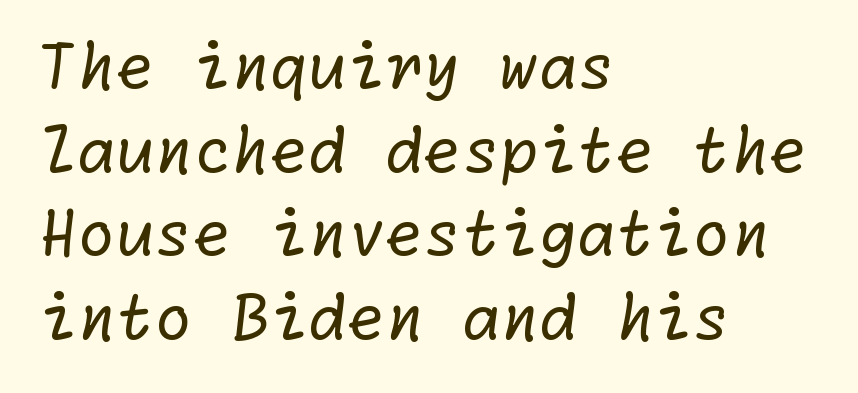
Q: Is the text bold? A: No.
Q: Is the typeface a serif or a sans-serif typeface? A: Sans-serif.
Q: Is the text underlined? A: No.
Q: How is the paragraph aligned? A: Left-aligned.
Q: Is the spacing between letters normal or unusually wide? A: Normal.
Q: Is the spacing between lines tight, normal or loose? A: Normal.
Q: Width (condensed, normal, or wide)? A: Normal.
Q: Stroke contrast? A: Low.
Q: x-height? A: Medium.
